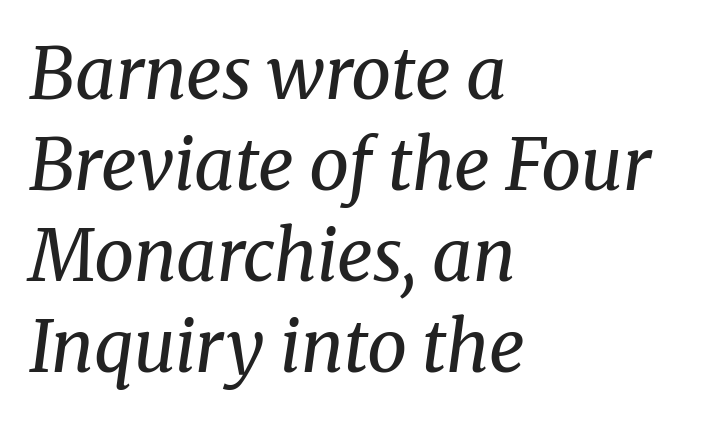
{"serif": "yes", "italic": "yes", "lean": "right", "slant_degrees": 8, "bold": "no", "weight": "regular", "width": "normal", "stroke_contrast": "medium", "x_height": "medium", "monospaced": "no", "underline": "no", "align": "left", "line_spacing": "normal", "line_spacing_ratio": 1.28, "letter_spacing": "normal", "letter_spacing_em": 0.0, "glyph_px": 71}
